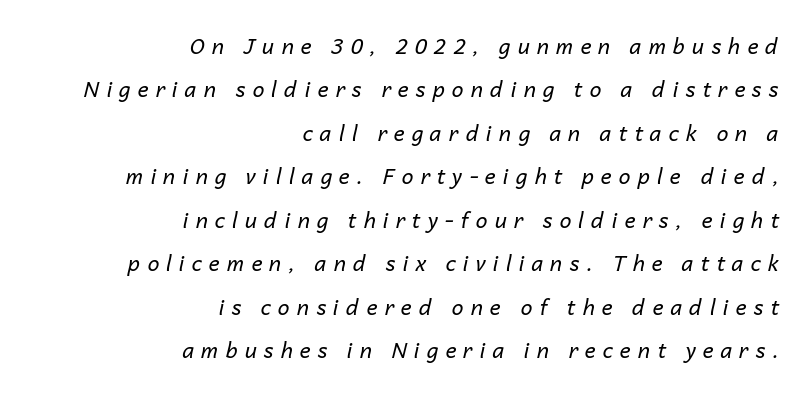
The image shows 21 px text type, italic (leaning right); set right-aligned, loose line spacing (2.07x), unusually wide letter spacing (+0.34 em), not underlined.
